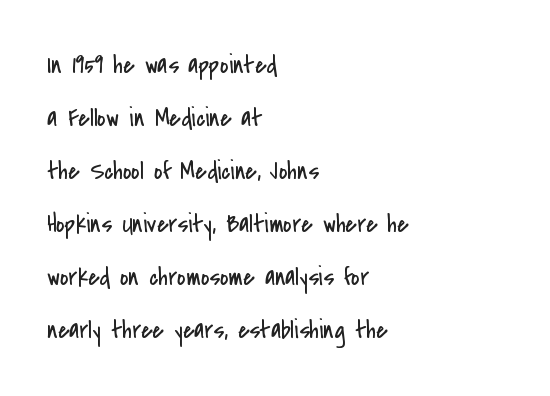
The image shows 26 px text type, upright; set left-aligned, loose line spacing (2.04x), normal letter spacing, not underlined.
